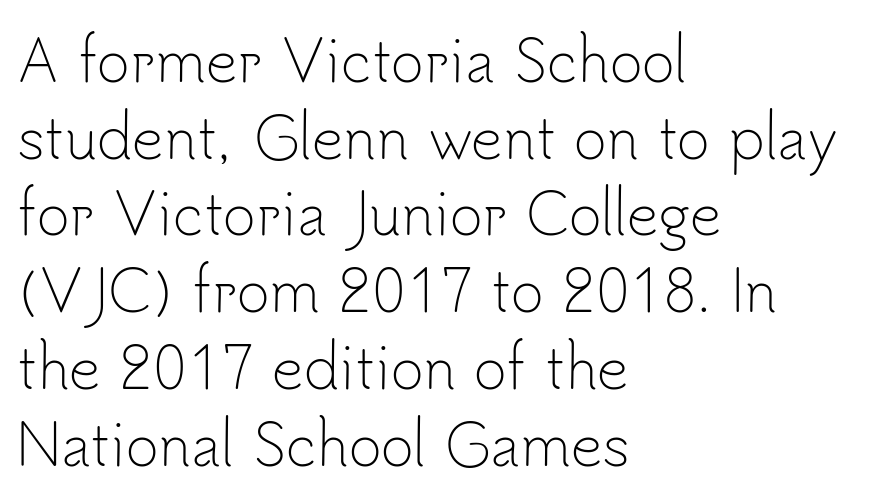
The image shows 56 px light sans-serif type, upright; set left-aligned, normal line spacing (1.37x), normal letter spacing, not underlined; low stroke contrast and a small x-height.
